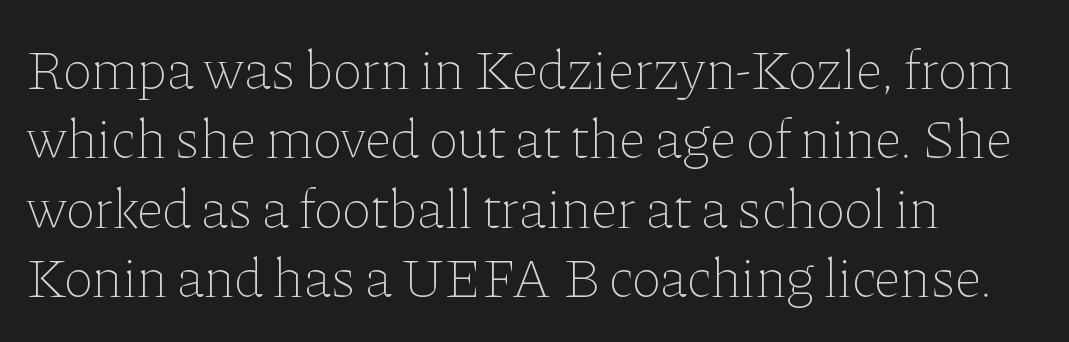
{"italic": "no", "bold": "no", "weight": "thin", "width": "normal", "stroke_contrast": "low", "x_height": "medium", "monospaced": "no", "underline": "no", "align": "left", "line_spacing_ratio": 1.24, "letter_spacing": "normal", "letter_spacing_em": 0.0, "glyph_px": 56}
